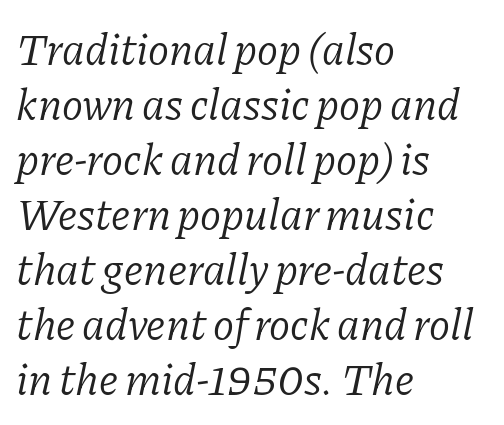
A classic flush-left, rag-right setting is used for this passage. Regarding serifs, this sample has them. The horizontal fit of the characters is conventional and even. Varying glyph widths throughout — classic text-font behaviour.
